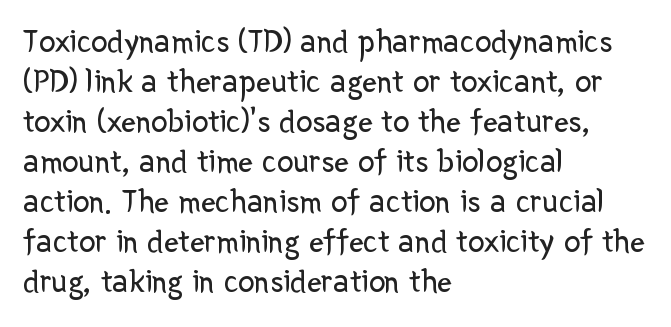
Q: Is the text bold? A: No.
Q: Is the text italic (slanted)? A: No, it is upright.
Q: Is the typeface a serif or a sans-serif typeface? A: Sans-serif.
Q: Is the text underlined? A: No.
Q: How is the paragraph aligned? A: Left-aligned.
Q: Is the spacing between letters normal or unusually wide? A: Normal.
Q: Width (condensed, normal, or wide)? A: Normal.
Q: Stroke contrast? A: Low.
Q: x-height? A: Medium.
Q: Monospaced? A: No.
